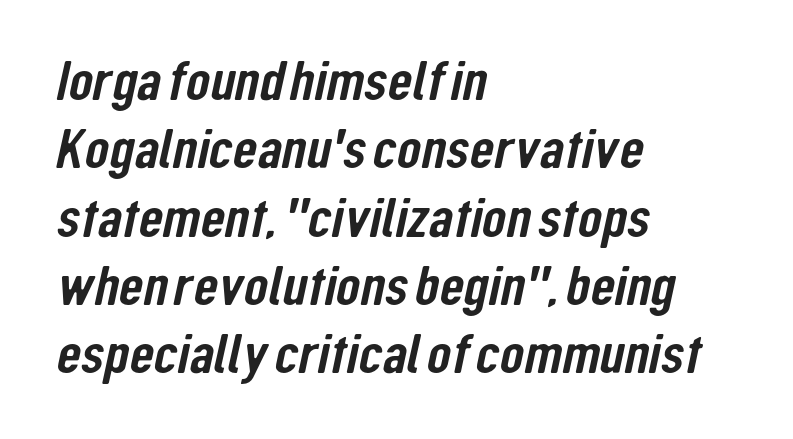
Q: Is the typeface a serif or a sans-serif typeface? A: Sans-serif.
Q: Is the text underlined? A: No.
Q: How is the paragraph aligned? A: Left-aligned.
Q: Is the spacing between letters normal or unusually wide? A: Normal.
Q: Width (condensed, normal, or wide)? A: Condensed.
Q: Stroke contrast? A: Low.
Q: x-height? A: Medium.
Q: Monospaced? A: No.
